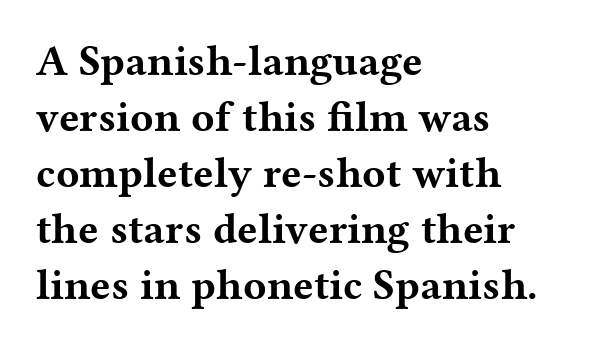
Typographic density is high because the face is bold. Here the designer chose a conventional face with non-uniform glyph widths. Tracking value appears to be zero — textbook default spacing. The passage is arranged the way most books set body copy — flush left. The foot of each line stays bare and open. Unlike italic type, these characters show no tilt at all.
